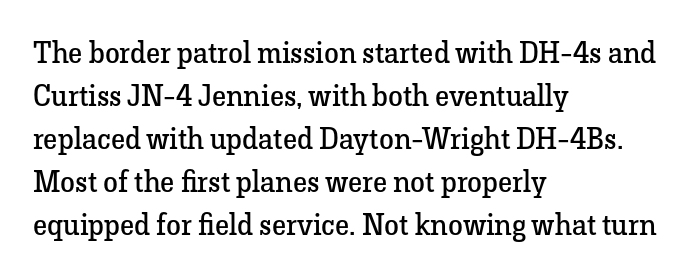
The image shows 30 px regular-weight serif type, upright; set left-aligned, normal line spacing (1.43x), normal letter spacing, not underlined; low stroke contrast and a medium x-height.
